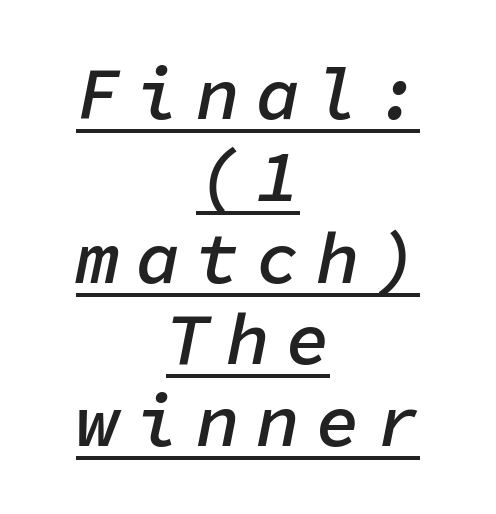
Q: Is the text bold? A: Semi-bold.
Q: Is the text italic (slanted)? A: Yes, it leans right by about 11 degrees.
Q: Is the text underlined? A: Yes.
Q: How is the paragraph aligned? A: Centered.
Q: Is the spacing between letters normal or unusually wide? A: Unusually wide.
Q: Is the spacing between lines tight, normal or loose? A: Tight.
Q: Width (condensed, normal, or wide)? A: Normal.
Q: Stroke contrast? A: Low.
Q: x-height? A: Medium.
Q: Monospaced? A: Yes.
